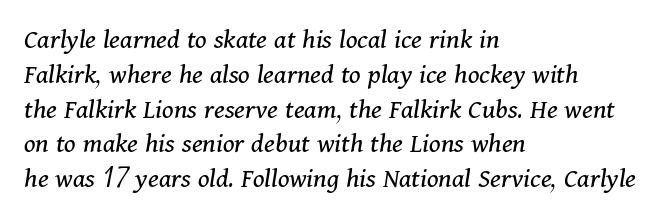
The image shows 29 px regular-weight serif type, italic (leaning right); set left-aligned, line spacing 1.2x, normal letter spacing, not underlined; medium stroke contrast and a medium x-height.
